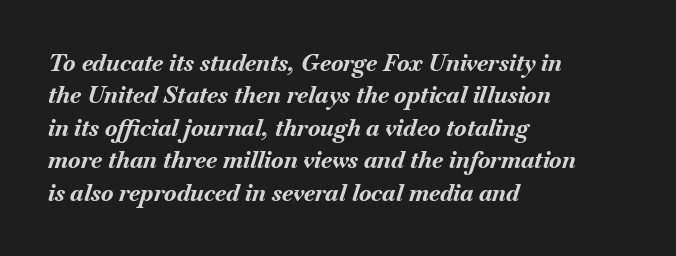
Q: Is the text bold? A: Yes.
Q: Is the text italic (slanted)? A: Yes, it leans right by about 18 degrees.
Q: Is the text underlined? A: No.
Q: How is the paragraph aligned? A: Left-aligned.
Q: Is the spacing between letters normal or unusually wide? A: Normal.
Q: Is the spacing between lines tight, normal or loose? A: Normal.
